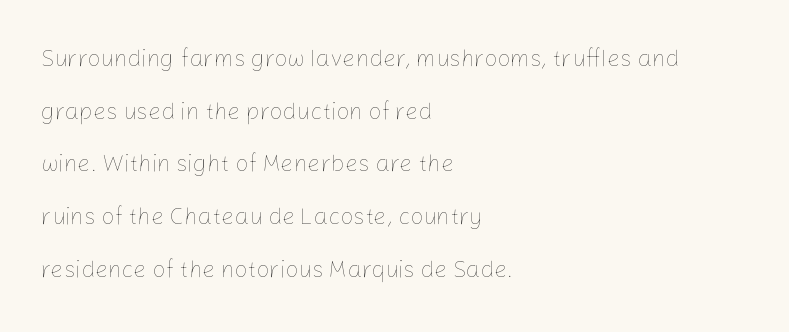
{"italic": "no", "bold": "no", "underline": "no", "align": "left", "line_spacing": "loose", "line_spacing_ratio": 2.29, "letter_spacing": "normal", "letter_spacing_em": 0.0, "glyph_px": 23}
